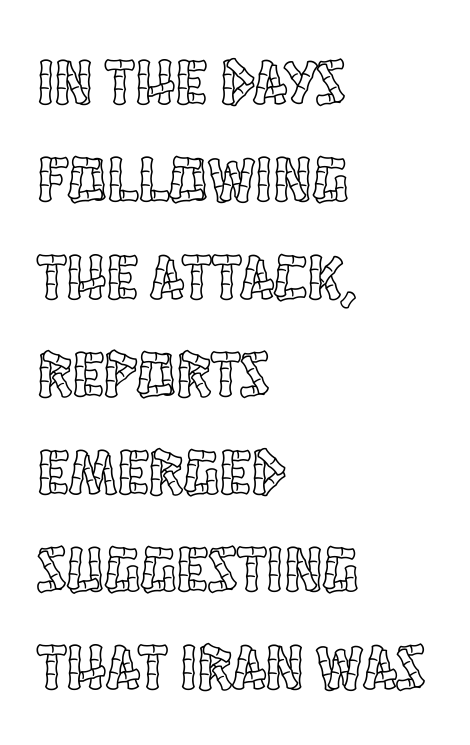
Vertical strokes here are truly vertical. Alignment: flush left. Nobody drew a line under any word here. Think of a printed novel: that variable character pitch is what you see here. Notice how descenders clear the ascenders below comfortably — that's standard leading. The passage shown has conventional tracking throughout.
